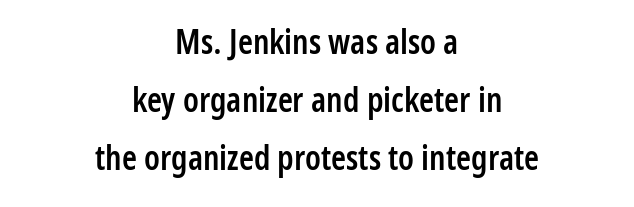
These words are printed semibold, heavier than regular yet not bold. Varying glyph widths throughout — classic text-font behaviour. Regarding leading, the lines here are spaced in the standard way. What kind of face is this? One without serifs — a sans.
